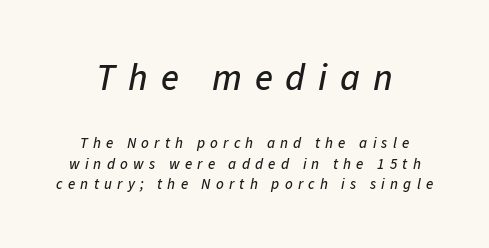
{"italic": "yes", "lean": "right", "slant_degrees": 11, "width": "normal", "stroke_contrast": "low", "x_height": "medium", "monospaced": "no", "underline": "no", "line_spacing": "normal", "line_spacing_ratio": 1.37, "letter_spacing": "wide", "letter_spacing_em": 0.35, "larger_block": "first", "size_ratio": 2.47, "glyph_px": 37}
